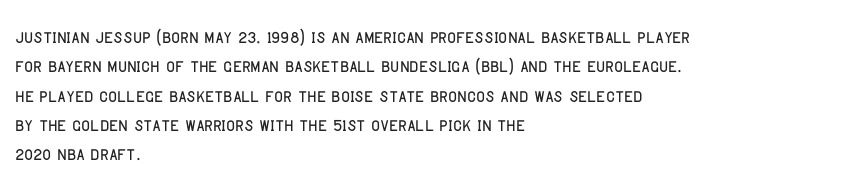
The lettering stays uniformly vertical, giving the passage a roman look. The letterforms sit shoulder to shoulder at normal distance. The setting favours the left margin, as ordinary paragraphs usually do. Decoration check: the copy has no underline.
